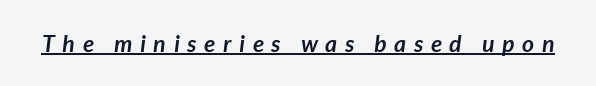
The image shows 23 px bold type, italic (leaning right); set unusually wide letter spacing (+0.34 em), underlined.
